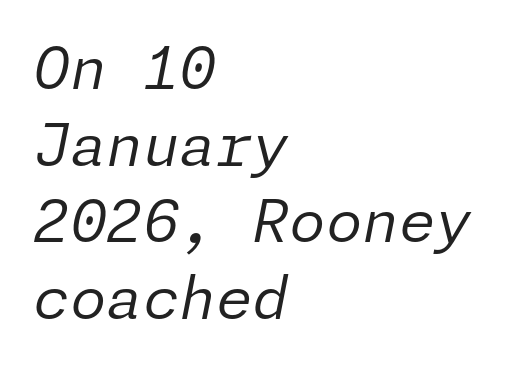
Q: Is the text bold? A: No.
Q: Is the text italic (slanted)? A: Yes, it leans right by about 11 degrees.
Q: Is the text underlined? A: No.
Q: How is the paragraph aligned? A: Left-aligned.
Q: Is the spacing between letters normal or unusually wide? A: Normal.
Q: Is the spacing between lines tight, normal or loose? A: Normal.
Q: Width (condensed, normal, or wide)? A: Normal.
Q: Stroke contrast? A: Low.
Q: x-height? A: Medium.
